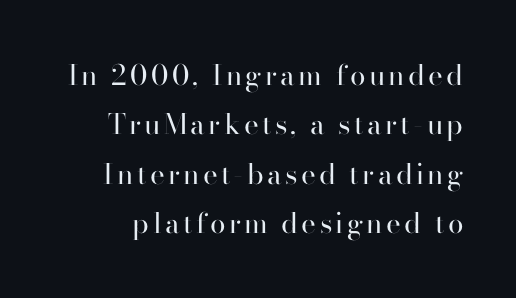
The image shows 28 px regular-weight serif type, upright; set line spacing 1.76x, not underlined; high stroke contrast and a small x-height.
